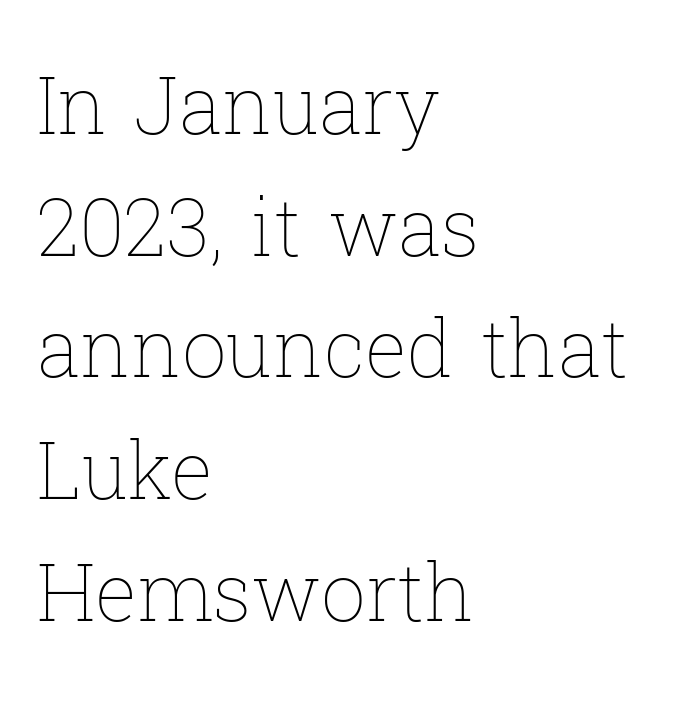
{"italic": "no", "bold": "no", "weight": "thin", "width": "normal", "stroke_contrast": "low", "x_height": "medium", "monospaced": "no", "underline": "no", "align": "left", "line_spacing": "normal", "line_spacing_ratio": 1.54, "letter_spacing": "normal", "letter_spacing_em": 0.0, "glyph_px": 79}
